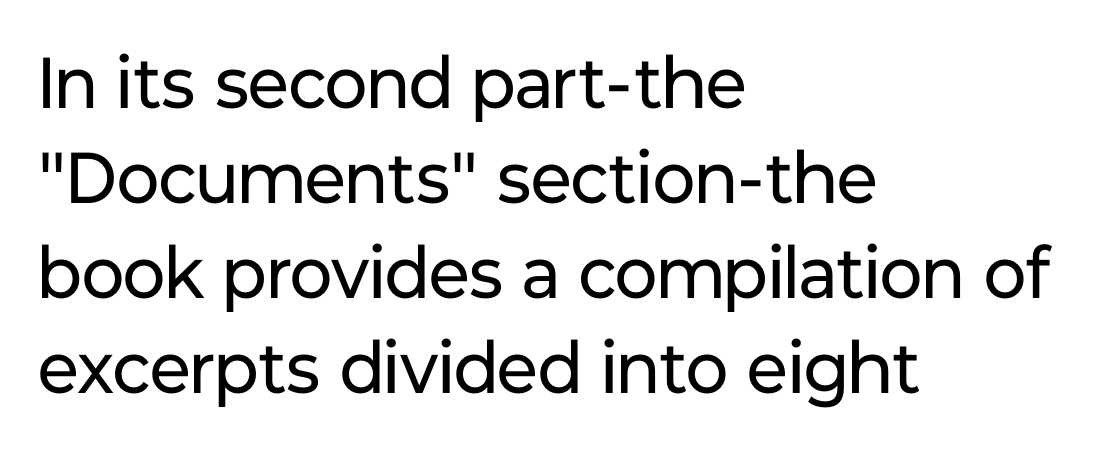
The typeface chosen for these lines omits serifs. The rendering uses a moderate line-height, typical for paragraphs. Posture: upright roman. The letters sit at their default tracking, neither squeezed nor spread.
